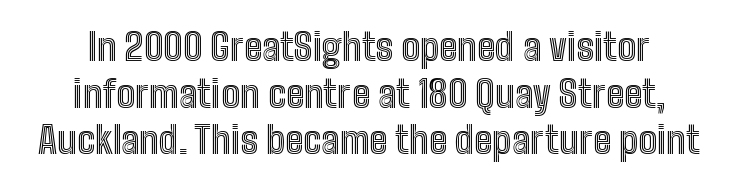
{"italic": "no", "width": "condensed", "x_height": "medium", "monospaced": "no", "underline": "no", "line_spacing": "normal", "line_spacing_ratio": 1.26, "letter_spacing": "normal", "letter_spacing_em": 0.0, "glyph_px": 37}
